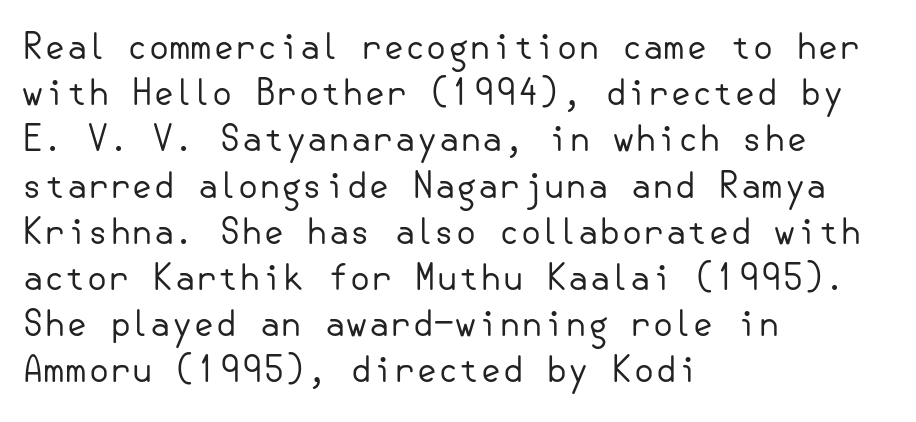
The image shows 35 px regular-weight sans-serif type, upright; set left-aligned, normal line spacing (1.32x), normal letter spacing, not underlined; low stroke contrast and a small x-height.
